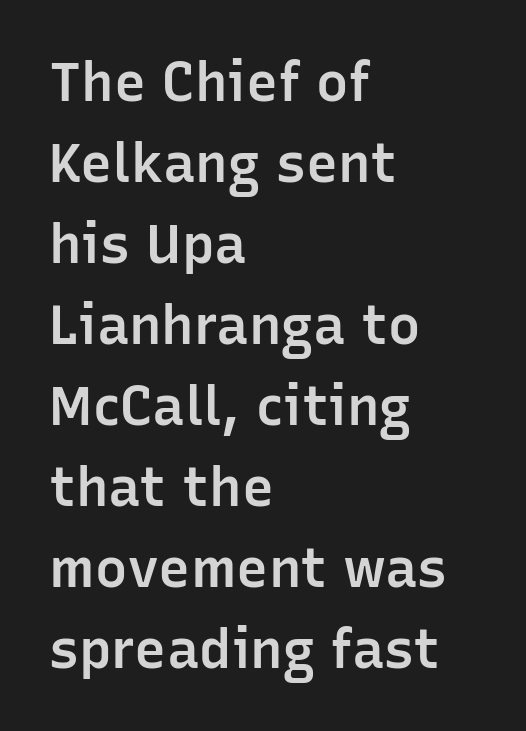
Q: Is the text bold? A: Semi-bold.
Q: Is the text italic (slanted)? A: No, it is upright.
Q: Is the typeface a serif or a sans-serif typeface? A: Sans-serif.
Q: Is the text underlined? A: No.
Q: How is the paragraph aligned? A: Left-aligned.
Q: Is the spacing between letters normal or unusually wide? A: Normal.
Q: Is the spacing between lines tight, normal or loose? A: Normal.
Q: Width (condensed, normal, or wide)? A: Normal.
Q: Stroke contrast? A: Low.
Q: x-height? A: Medium.
Q: Monospaced? A: No.
